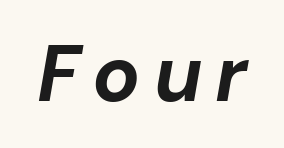
{"italic": "yes", "lean": "right", "slant_degrees": 10, "bold": "yes", "weight": "bold", "width": "normal", "stroke_contrast": "low", "x_height": "medium", "monospaced": "no", "underline": "no", "glyph_px": 79}
